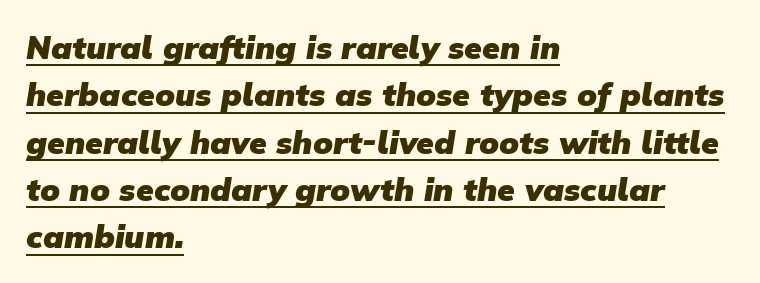
The image shows 32 px heavy sans-serif type; set left-aligned, normal line spacing (1.48x), normal letter spacing, underlined; low stroke contrast and a medium x-height.
